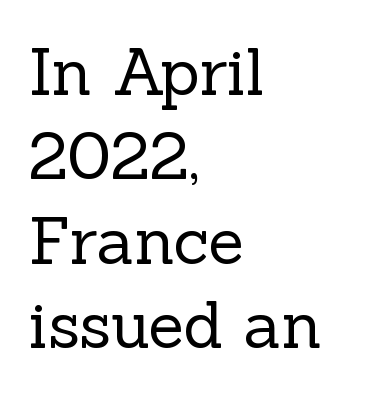
The image shows 65 px regular-weight serif type, upright; set left-aligned, normal line spacing (1.3x), normal letter spacing, not underlined; a medium x-height.
